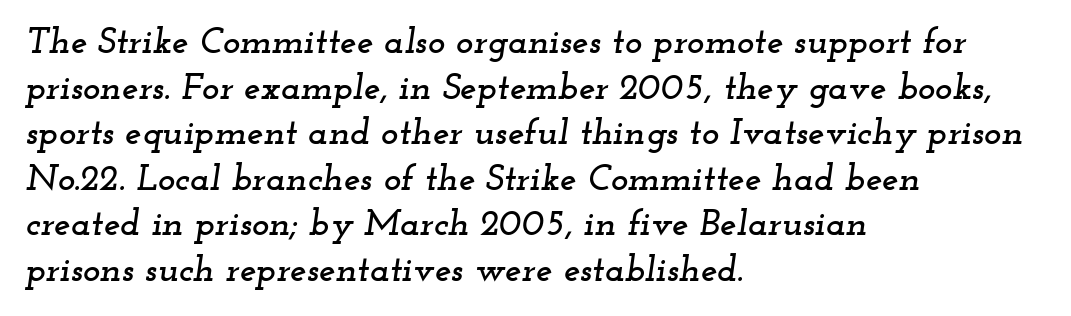
The image shows 37 px wide serif type, italic (leaning right); set left-aligned, line spacing 1.23x, normal letter spacing, not underlined; low stroke contrast and a small x-height.
